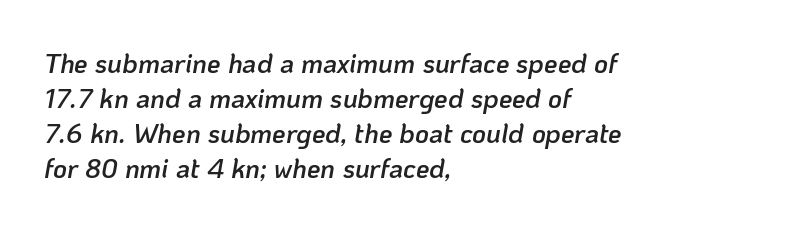
The image shows 27 px text type, italic (leaning right); set left-aligned, normal line spacing (1.3x), normal letter spacing, not underlined.
